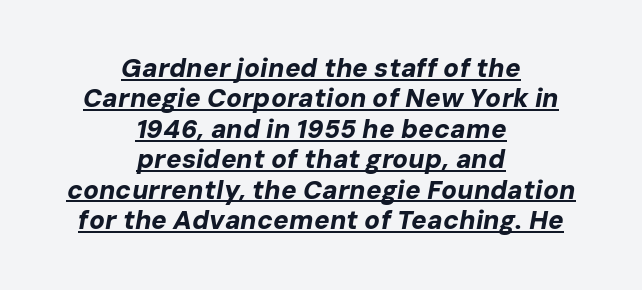
Q: Is the text bold? A: Yes.
Q: Is the text italic (slanted)? A: Yes, it leans right by about 10 degrees.
Q: Is the text underlined? A: Yes.
Q: How is the paragraph aligned? A: Centered.
Q: Is the spacing between letters normal or unusually wide? A: Normal.
